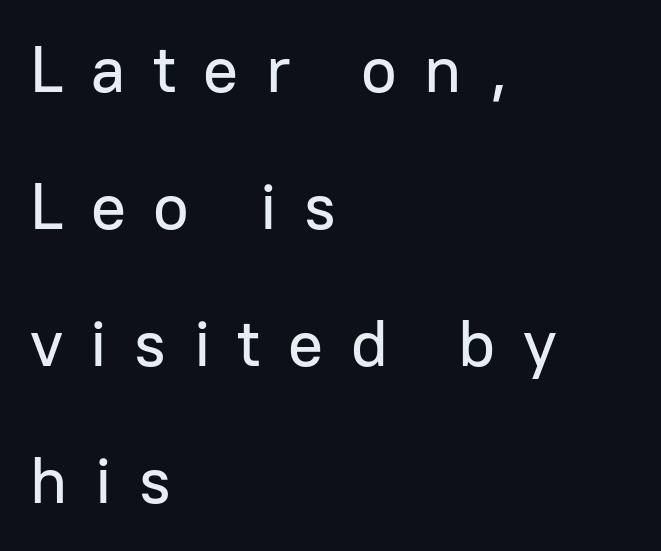
Q: Is the text italic (slanted)? A: No, it is upright.
Q: Is the typeface a serif or a sans-serif typeface? A: Sans-serif.
Q: Is the text underlined? A: No.
Q: How is the paragraph aligned? A: Left-aligned.
Q: Is the spacing between letters normal or unusually wide? A: Unusually wide.
Q: Is the spacing between lines tight, normal or loose? A: Loose.
Q: Width (condensed, normal, or wide)? A: Normal.
Q: Stroke contrast? A: Low.
Q: x-height? A: Medium.
Q: Monospaced? A: No.
